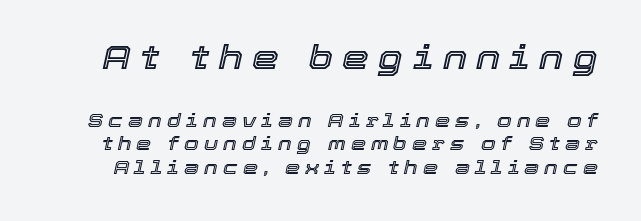
Q: Is the text italic (slanted)? A: Yes, it leans right by about 12 degrees.
Q: Is the text underlined? A: No.
Q: Is the spacing between letters normal or unusually wide? A: Unusually wide.
Q: Which block of text is set in a larger size, the first (top) or the second (bottom)? A: The first (top) one.
Q: Width (condensed, normal, or wide)? A: Normal.
Q: x-height? A: Medium.
Q: Monospaced? A: No.
